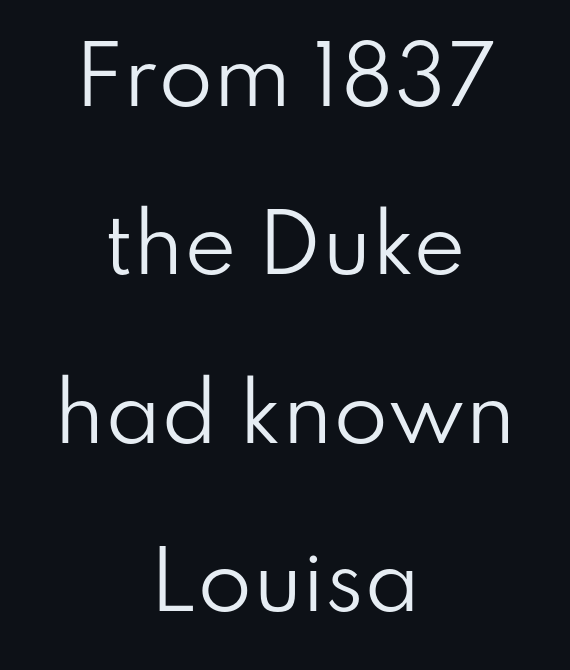
The image shows 79 px regular-weight sans-serif type, upright; set centered, loose line spacing (2.13x), normal letter spacing, not underlined; low stroke contrast and a small x-height.
